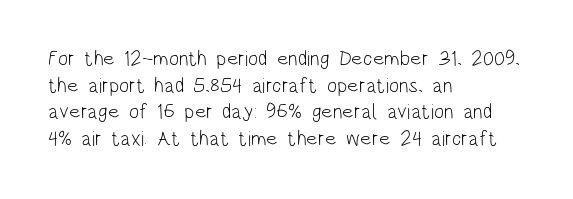
{"italic": "no", "bold": "no", "underline": "no", "align": "left", "line_spacing": "normal", "line_spacing_ratio": 1.27, "letter_spacing": "normal", "letter_spacing_em": 0.0, "glyph_px": 21}
